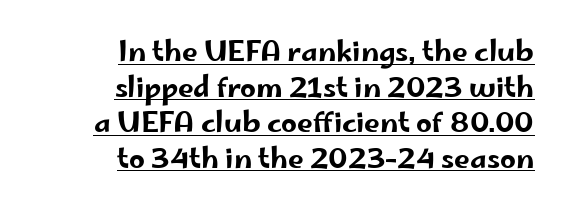
The image shows 28 px wide sans-serif type, upright; set right-aligned, normal line spacing (1.27x), normal letter spacing, underlined; low stroke contrast and a small x-height.
